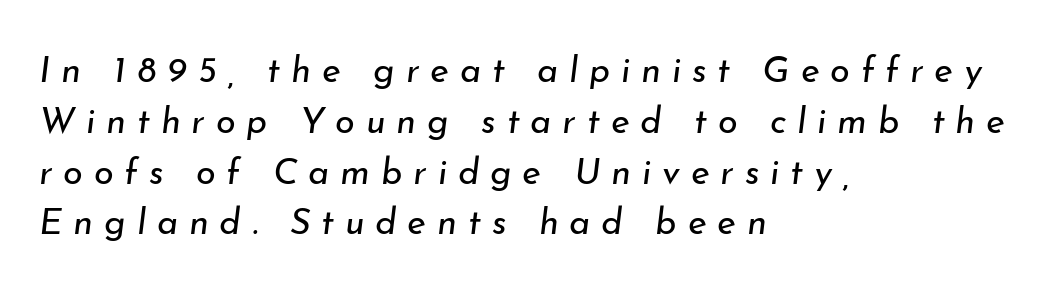
The gaps between neighbouring characters are conspicuously large. Do the characters align in a grid? No, the font is proportional. One glance says typical: line gaps are just what's usual. If you drew a line through each stem, it would be angled. Short and long lines alike share a common starting point at left. Words float on clear page, feet unadorned.
